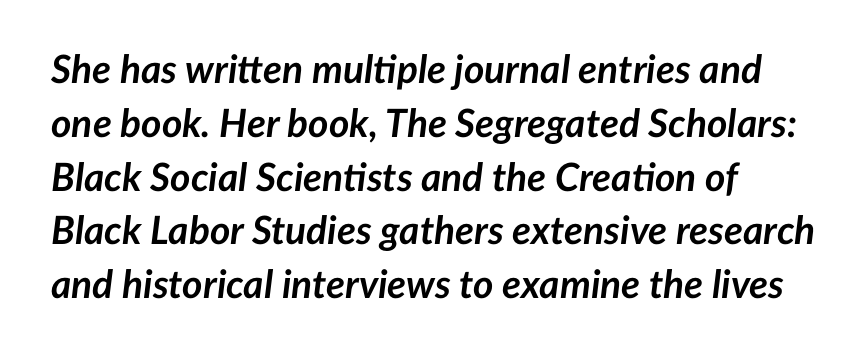
{"italic": "yes", "lean": "right", "slant_degrees": 7, "bold": "yes", "weight": "semibold", "width": "normal", "stroke_contrast": "low", "x_height": "medium", "monospaced": "no", "underline": "no", "align": "left", "line_spacing": "normal", "line_spacing_ratio": 1.38, "letter_spacing": "normal", "letter_spacing_em": 0.0, "glyph_px": 39}
